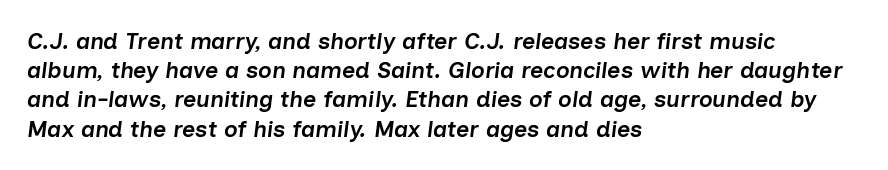
Inter-character spacing is left at the font's built-in metrics. The rendering uses a semibold face; strokes are thickened but not to full bold. The typography opts for an oblique posture over an upright one. Just letters on the line, the space beneath them empty.
